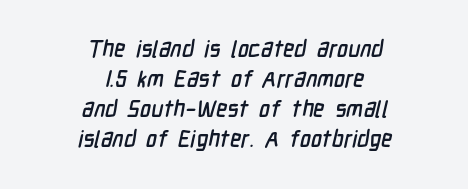
Q: Is the text underlined? A: No.
Q: How is the paragraph aligned? A: Centered.
Q: Is the spacing between letters normal or unusually wide? A: Normal.
Q: Is the spacing between lines tight, normal or loose? A: Normal.
